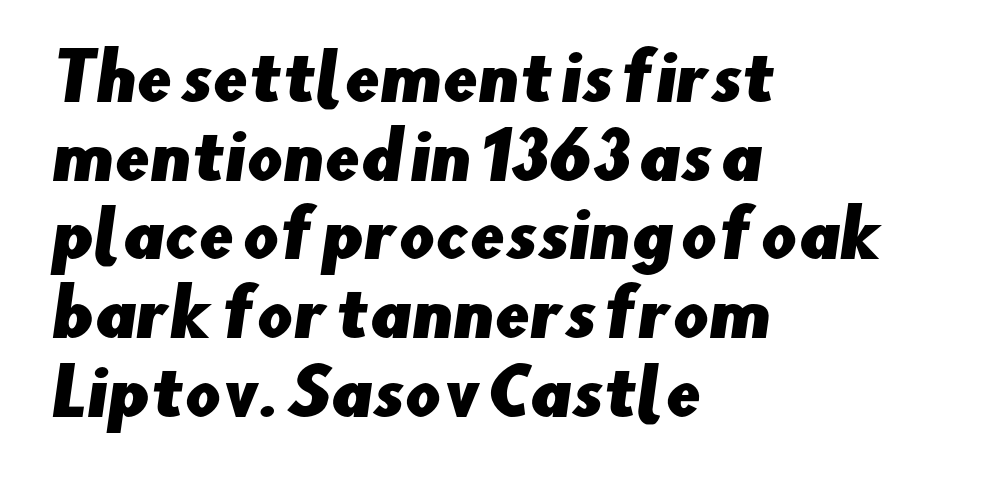
Q: Is the typeface a serif or a sans-serif typeface? A: Sans-serif.
Q: Is the text underlined? A: No.
Q: How is the paragraph aligned? A: Left-aligned.
Q: Is the spacing between letters normal or unusually wide? A: Normal.
Q: Is the spacing between lines tight, normal or loose? A: Normal.
Q: Width (condensed, normal, or wide)? A: Normal.
Q: Stroke contrast? A: Low.
Q: x-height? A: Small.
Q: Monospaced? A: No.
